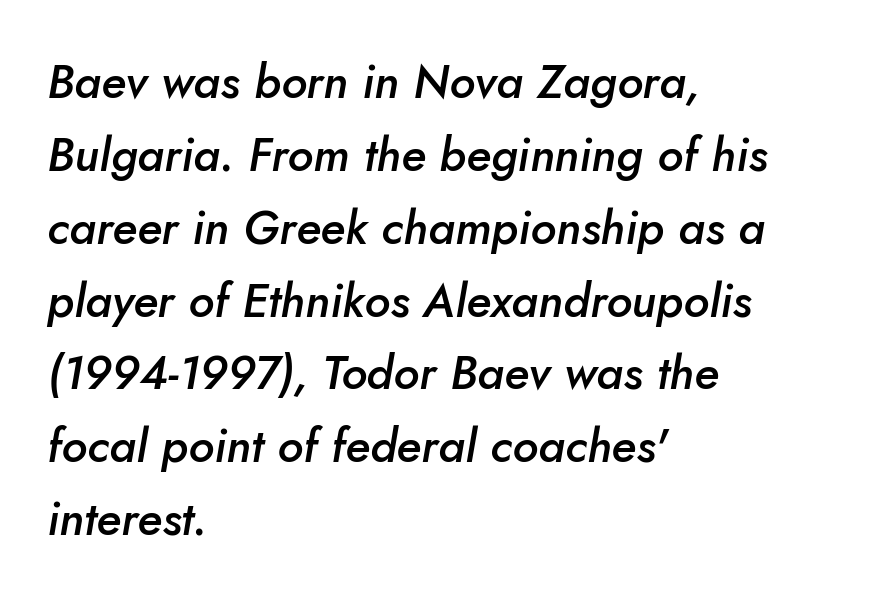
{"italic": "yes", "lean": "right", "slant_degrees": 10, "bold": "semi", "weight": "semibold", "width": "normal", "stroke_contrast": "low", "x_height": "small", "monospaced": "no", "underline": "no", "align": "left", "line_spacing": "normal", "line_spacing_ratio": 1.55, "letter_spacing": "normal", "letter_spacing_em": 0.0, "glyph_px": 47}
